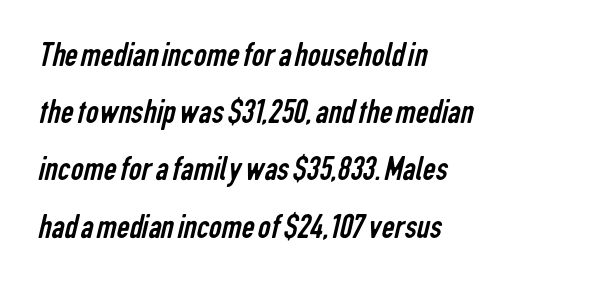
{"serif": "no", "bold": "no", "weight": "regular", "width": "condensed", "stroke_contrast": "low", "x_height": "medium", "monospaced": "no", "underline": "no", "align": "left", "line_spacing": "normal", "line_spacing_ratio": 1.59, "letter_spacing": "normal", "letter_spacing_em": 0.0, "glyph_px": 36}
